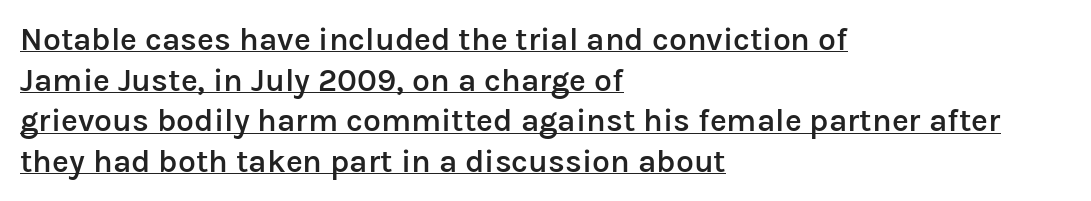
The image shows 32 px semibold sans-serif type, upright; set left-aligned, normal line spacing (1.27x), normal letter spacing, underlined; low stroke contrast and a medium x-height.
